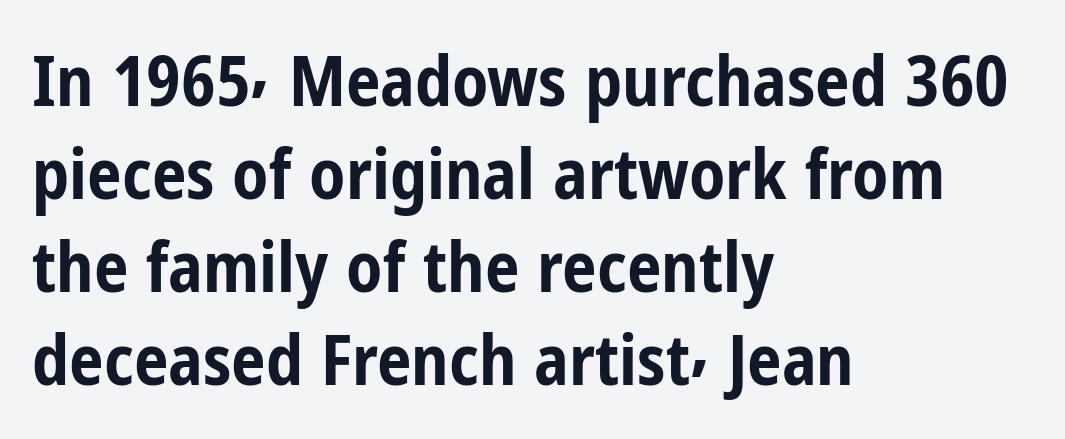
The image shows 69 px bold, condensed sans-serif type, upright; set left-aligned, normal line spacing (1.35x), normal letter spacing, not underlined; low stroke contrast and a medium x-height.
